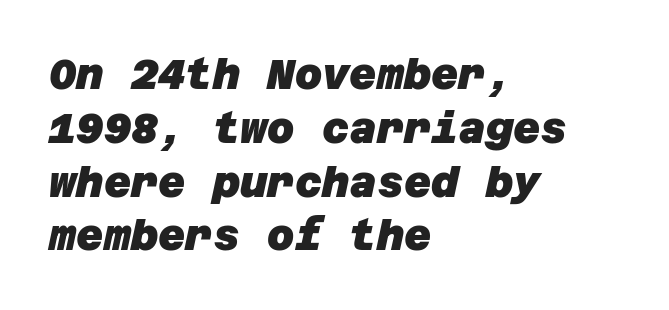
Q: Is the text bold? A: Yes.
Q: Is the typeface a serif or a sans-serif typeface? A: Sans-serif.
Q: Is the text underlined? A: No.
Q: How is the paragraph aligned? A: Left-aligned.
Q: Is the spacing between letters normal or unusually wide? A: Normal.
Q: Is the spacing between lines tight, normal or loose? A: Normal.
Q: Width (condensed, normal, or wide)? A: Normal.
Q: Stroke contrast? A: Low.
Q: x-height? A: Large.
